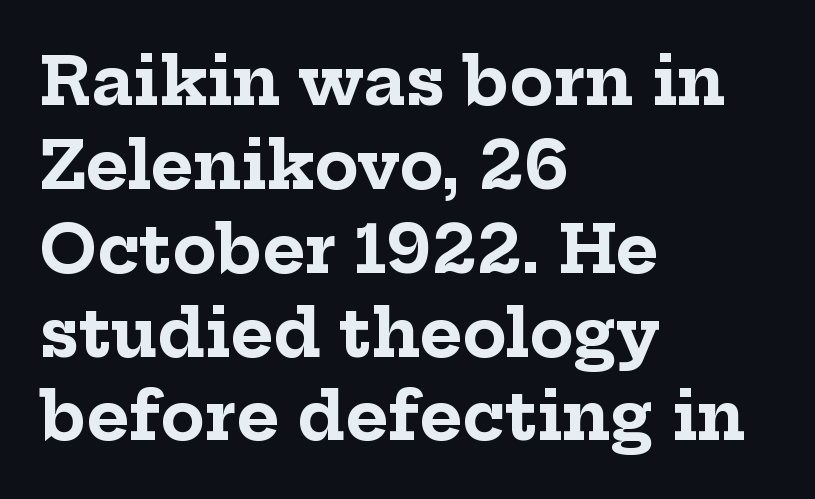
This sample is left-justified, so line endings fall wherever the words run out. The passage shown is not underscored anywhere. Letter spacing: default. The font's upright variant was chosen for this text. Regarding leading, the lines here are spaced in the standard way.
